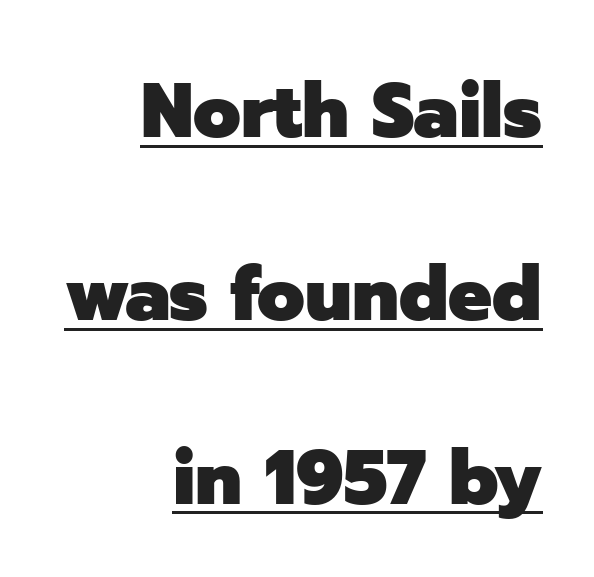
{"serif": "no", "italic": "no", "bold": "yes", "weight": "heavy", "width": "normal", "stroke_contrast": "low", "x_height": "medium", "monospaced": "no", "underline": "yes", "align": "right", "line_spacing": "loose", "line_spacing_ratio": 2.38, "letter_spacing": "normal", "letter_spacing_em": 0.0, "glyph_px": 77}
